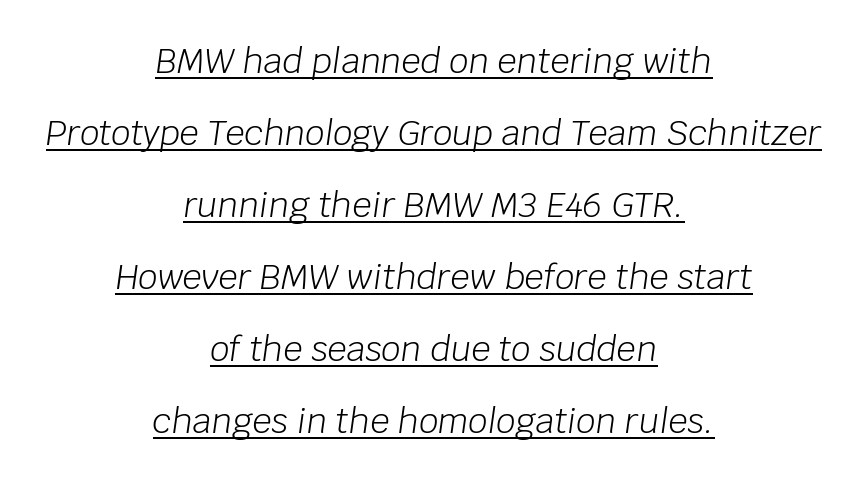
The image shows 34 px light type, italic (leaning right); set centered, loose line spacing (2.12x), normal letter spacing, underlined; low stroke contrast and a large x-height.
